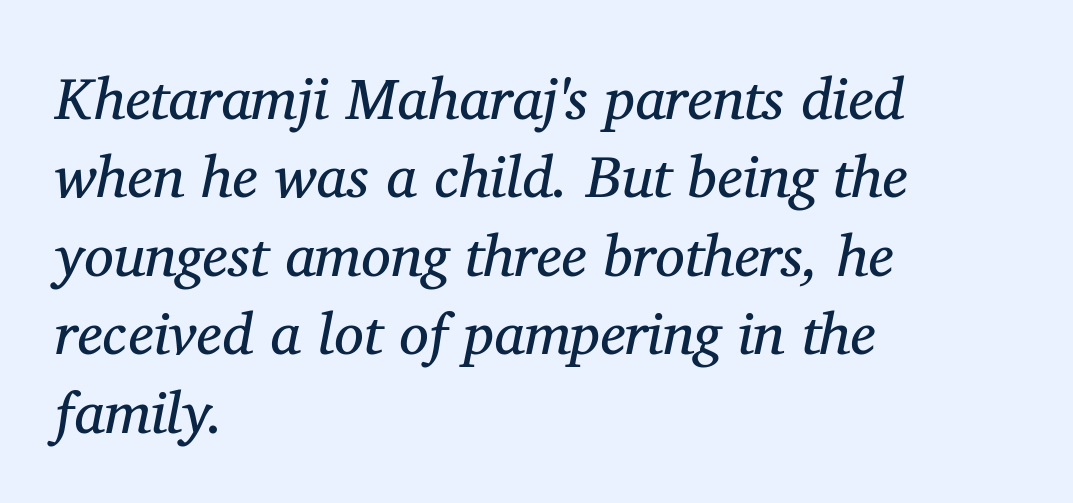
The image shows 59 px regular-weight serif type, italic (leaning right); set left-aligned, normal line spacing (1.33x), normal letter spacing, not underlined; medium stroke contrast and a medium x-height.
